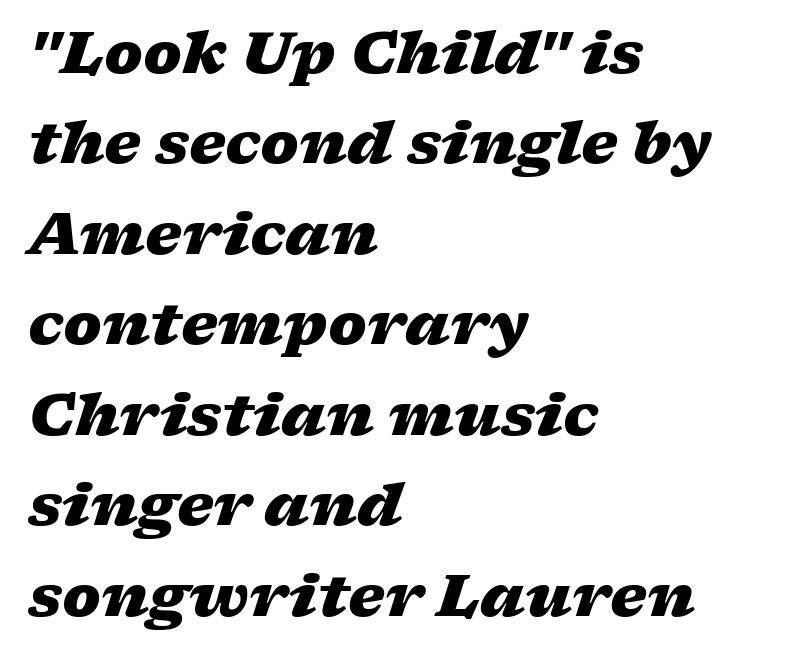
Q: Is the text bold? A: Yes.
Q: Is the text italic (slanted)? A: Yes, it leans right by about 17 degrees.
Q: Is the text underlined? A: No.
Q: How is the paragraph aligned? A: Left-aligned.
Q: Is the spacing between letters normal or unusually wide? A: Normal.
Q: Is the spacing between lines tight, normal or loose? A: Normal.
Q: Width (condensed, normal, or wide)? A: Wide.
Q: Stroke contrast? A: Low.
Q: x-height? A: Medium.
Q: Monospaced? A: No.
